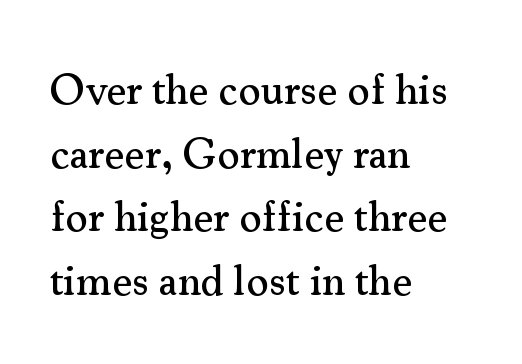
This sample uses an upright cut, with every glyph sitting square on the baseline. Yep, those are serifs on the letters. Observe the ordinary spacing: letters are neighbours, not strangers. Interline gaps are of average width in this sample. The baseline area is clear.
